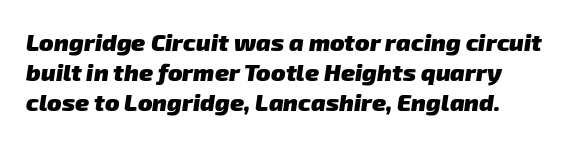
Q: Is the text bold? A: Yes.
Q: Is the text underlined? A: No.
Q: Is the spacing between letters normal or unusually wide? A: Normal.
Q: Is the spacing between lines tight, normal or loose? A: Normal.
